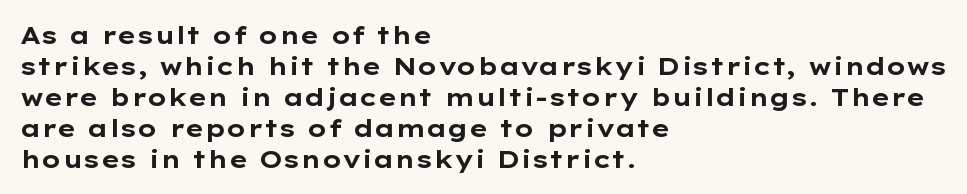
Q: Is the text bold? A: Yes.
Q: Is the text italic (slanted)? A: No, it is upright.
Q: Is the text underlined? A: No.
Q: How is the paragraph aligned? A: Left-aligned.
Q: Is the spacing between letters normal or unusually wide? A: Normal.
Q: Is the spacing between lines tight, normal or loose? A: Normal.
